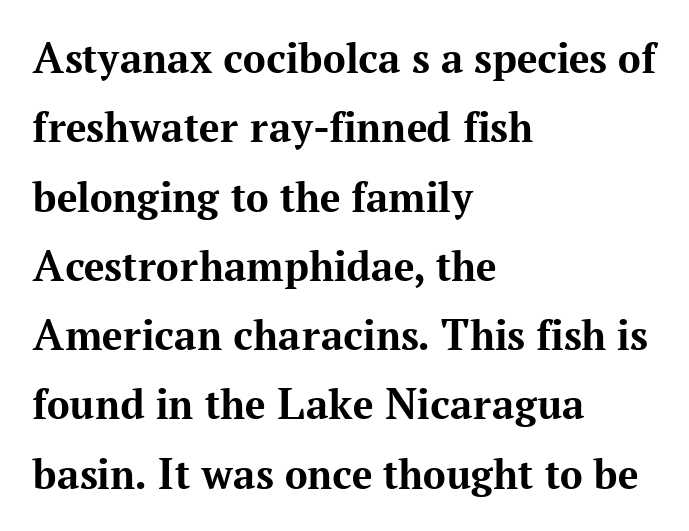
The image shows 45 px bold serif type, upright; set left-aligned, normal line spacing (1.54x), normal letter spacing, not underlined; medium stroke contrast and a medium x-height.
